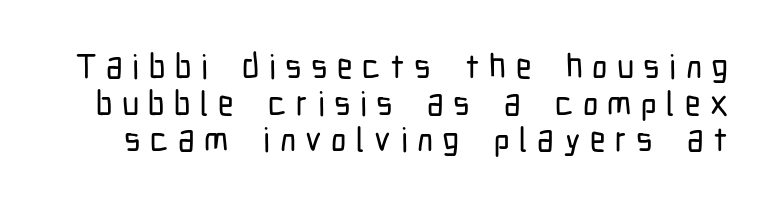
The image shows 34 px condensed sans-serif type, upright; set tight line spacing (1.08x), unusually wide letter spacing (+0.28 em), not underlined; low stroke contrast and a medium x-height.
